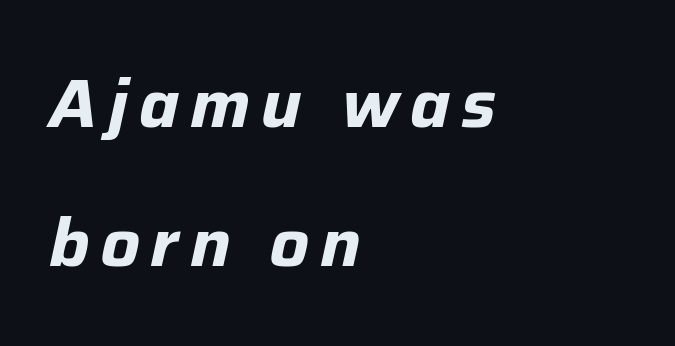
Q: Is the text bold? A: Yes.
Q: Is the text italic (slanted)? A: Yes, it leans right by about 12 degrees.
Q: Is the text underlined? A: No.
Q: How is the paragraph aligned? A: Left-aligned.
Q: Is the spacing between lines tight, normal or loose? A: Loose.
Q: Width (condensed, normal, or wide)? A: Normal.
Q: Stroke contrast? A: Low.
Q: x-height? A: Medium.
Q: Monospaced? A: No.
